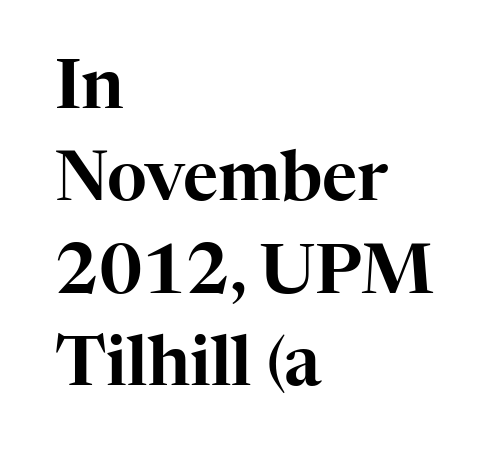
Proportional: the letters do not fall into vertical columns. The horizontal fit of the characters is conventional and even. The specimen omits any rule beneath the text block's lines. The axis of the letterforms is exactly vertical.
